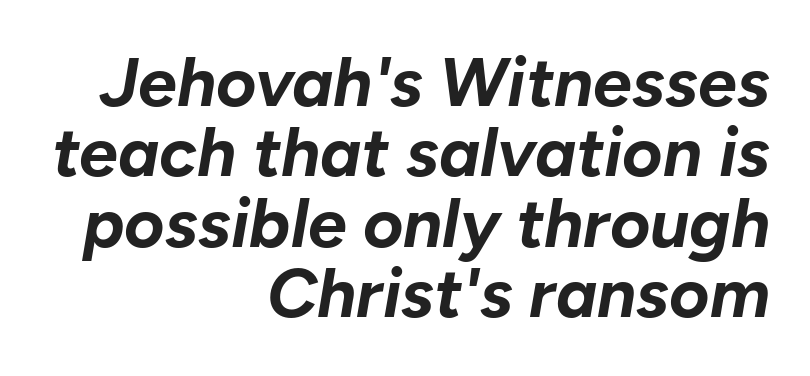
Q: Is the text bold? A: Yes.
Q: Is the text italic (slanted)? A: Yes, it leans right by about 10 degrees.
Q: Is the text underlined? A: No.
Q: How is the paragraph aligned? A: Right-aligned.
Q: Is the spacing between letters normal or unusually wide? A: Normal.
Q: Is the spacing between lines tight, normal or loose? A: Tight.
Q: Width (condensed, normal, or wide)? A: Normal.
Q: Stroke contrast? A: Low.
Q: x-height? A: Medium.
Q: Monospaced? A: No.
